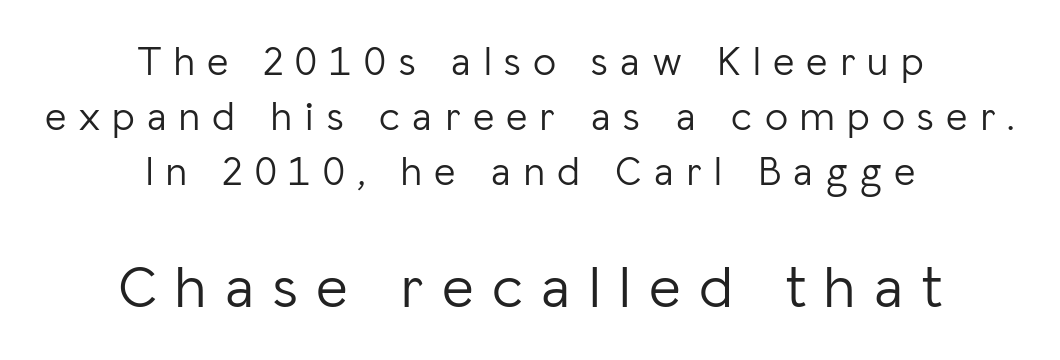
{"serif": "no", "italic": "no", "bold": "no", "weight": "light", "width": "normal", "stroke_contrast": "low", "x_height": "medium", "monospaced": "no", "underline": "no", "align": "center", "line_spacing": "normal", "line_spacing_ratio": 1.34, "letter_spacing": "wide", "letter_spacing_em": 0.3, "larger_block": "second", "size_ratio": 1.49, "glyph_px": 61}
